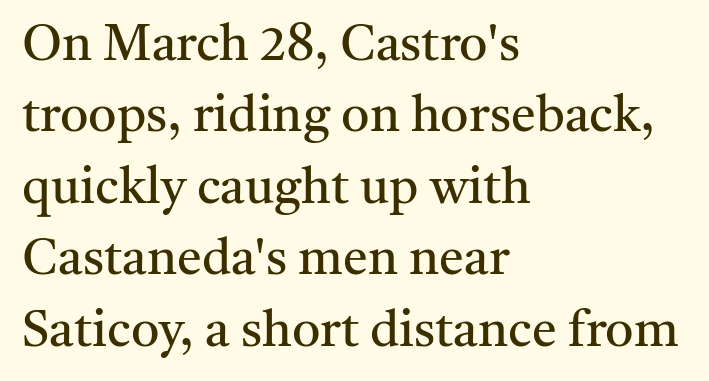
The image shows 50 px regular-weight serif type, upright; set left-aligned, normal line spacing (1.43x), normal letter spacing, not underlined; medium stroke contrast and a medium x-height.
